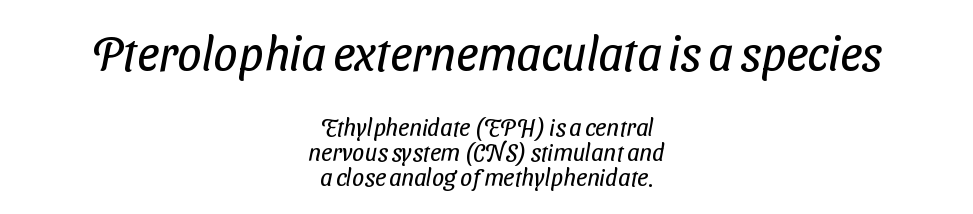
The image shows 48 px regular-weight, condensed sans-serif type; set centered, tight line spacing (1.05x), normal letter spacing, not underlined; the first (top) block is 2.0x larger; low stroke contrast and a medium x-height.
